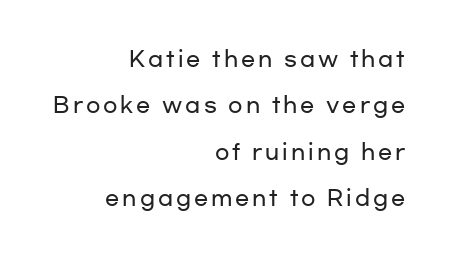
{"italic": "no", "underline": "no", "align": "right", "line_spacing": "loose", "line_spacing_ratio": 2.21, "glyph_px": 21}
